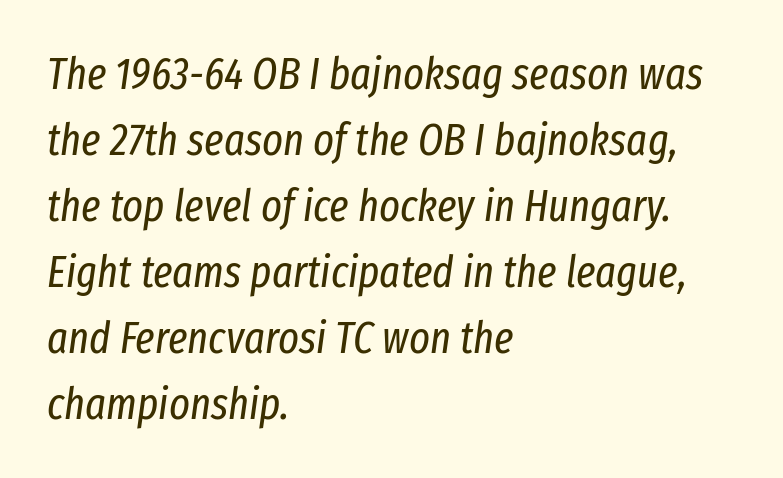
{"italic": "yes", "lean": "right", "slant_degrees": 8, "bold": "no", "weight": "regular", "width": "condensed", "stroke_contrast": "low", "x_height": "medium", "monospaced": "no", "underline": "no", "align": "left", "line_spacing": "normal", "line_spacing_ratio": 1.5, "letter_spacing": "normal", "letter_spacing_em": 0.0, "glyph_px": 44}
